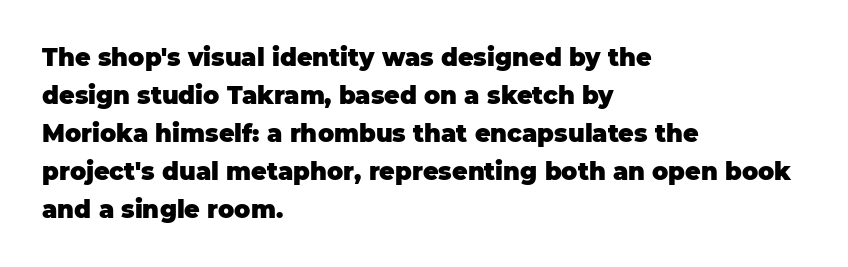
The space between consecutive lines is moderate. Alignment: flush left. The passage shown is not underscored anywhere. The type is set solid horizontally, with unmodified tracking. The characters look thick and weighty, a clear bold. Unlike italic type, these characters show no tilt at all.
